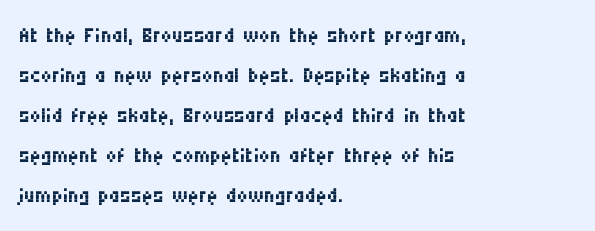
Q: Is the text bold? A: No.
Q: Is the text italic (slanted)? A: No, it is upright.
Q: Is the typeface a serif or a sans-serif typeface? A: Sans-serif.
Q: Is the text underlined? A: No.
Q: How is the paragraph aligned? A: Left-aligned.
Q: Is the spacing between letters normal or unusually wide? A: Normal.
Q: Is the spacing between lines tight, normal or loose? A: Normal.
Q: Width (condensed, normal, or wide)? A: Condensed.
Q: Stroke contrast? A: Medium.
Q: x-height? A: Large.
Q: Monospaced? A: No.
